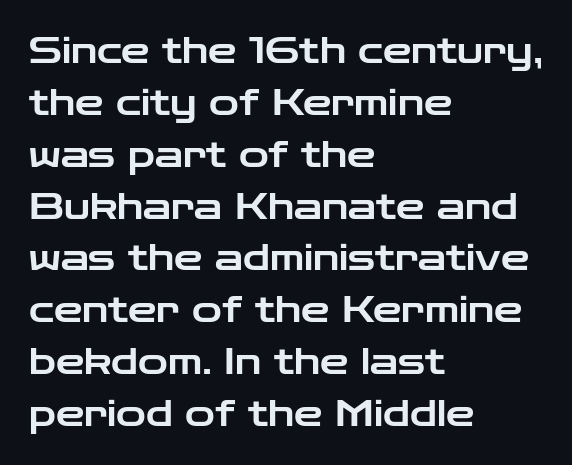
Q: Is the text italic (slanted)? A: No, it is upright.
Q: Is the typeface a serif or a sans-serif typeface? A: Sans-serif.
Q: Is the text underlined? A: No.
Q: How is the paragraph aligned? A: Left-aligned.
Q: Is the spacing between letters normal or unusually wide? A: Normal.
Q: Is the spacing between lines tight, normal or loose? A: Normal.
Q: Width (condensed, normal, or wide)? A: Wide.
Q: Stroke contrast? A: Low.
Q: x-height? A: Medium.
Q: Monospaced? A: No.
